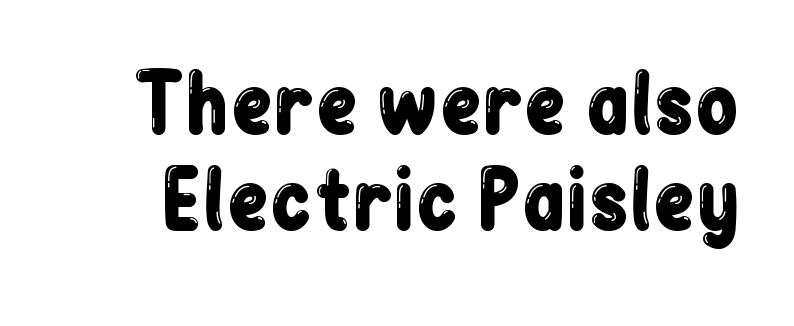
A typesetter would call this proportional, since set widths differ per character. Descender tails drop into unmarked territory. Words appear dense and cohesive because spacing is normal. Letterform terminals end flat and unadorned throughout the passage. Vertical strokes here are truly vertical.
